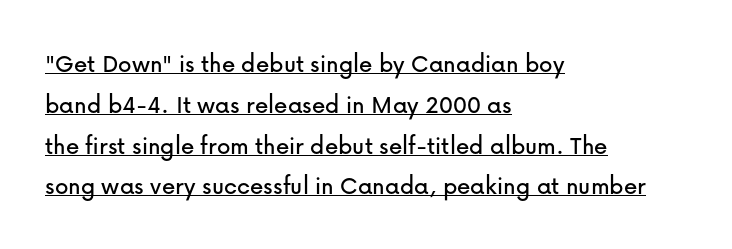
Q: Is the text italic (slanted)? A: No, it is upright.
Q: Is the text underlined? A: Yes.
Q: How is the paragraph aligned? A: Left-aligned.
Q: Is the spacing between letters normal or unusually wide? A: Normal.
Q: Is the spacing between lines tight, normal or loose? A: Normal.
